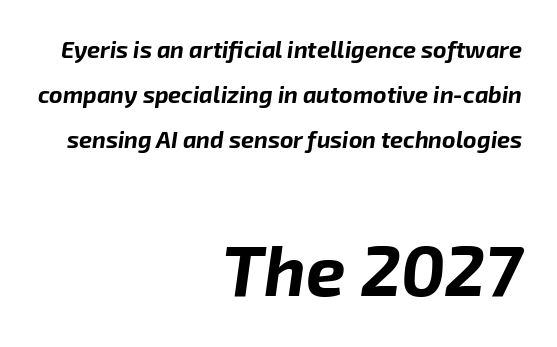
{"italic": "yes", "lean": "right", "slant_degrees": 8, "bold": "yes", "weight": "bold", "width": "normal", "stroke_contrast": "low", "x_height": "medium", "monospaced": "no", "underline": "no", "align": "right", "line_spacing": "loose", "line_spacing_ratio": 1.96, "letter_spacing": "normal", "letter_spacing_em": 0.0, "larger_block": "second", "size_ratio": 3.04, "glyph_px": 70}
